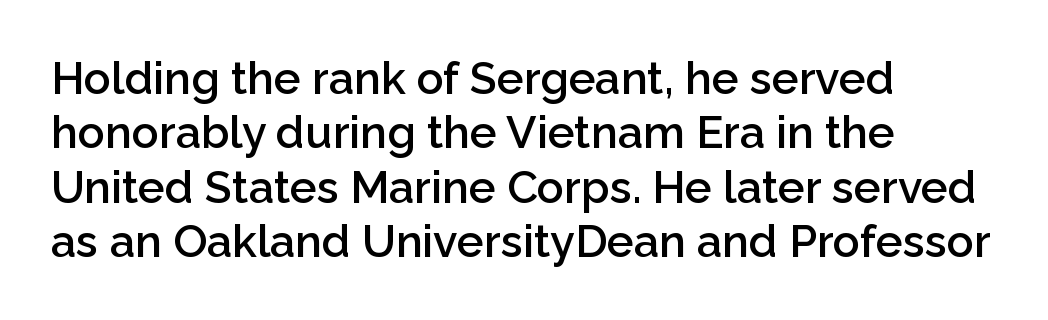
This is roman type, the default non-slanted kind. Honestly, there is no underline to notice here at all. The passage shown has conventional tracking throughout. Is this a sans? Yes — the strokes have no serifs. The paragraph shown leans on its left margin. On the weight axis this lands at semibold, roughly 600.
